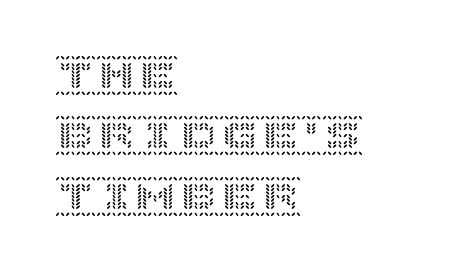
Q: Is the text italic (slanted)? A: No, it is upright.
Q: Is the text underlined? A: No.
Q: How is the paragraph aligned? A: Left-aligned.
Q: Is the spacing between letters normal or unusually wide? A: Normal.
Q: Is the spacing between lines tight, normal or loose? A: Normal.
Q: Width (condensed, normal, or wide)? A: Normal.
Q: x-height? A: Large.
